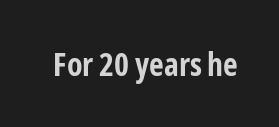
The image shows 32 px bold, condensed sans-serif type, upright; set normal letter spacing, not underlined; low stroke contrast and a medium x-height.
